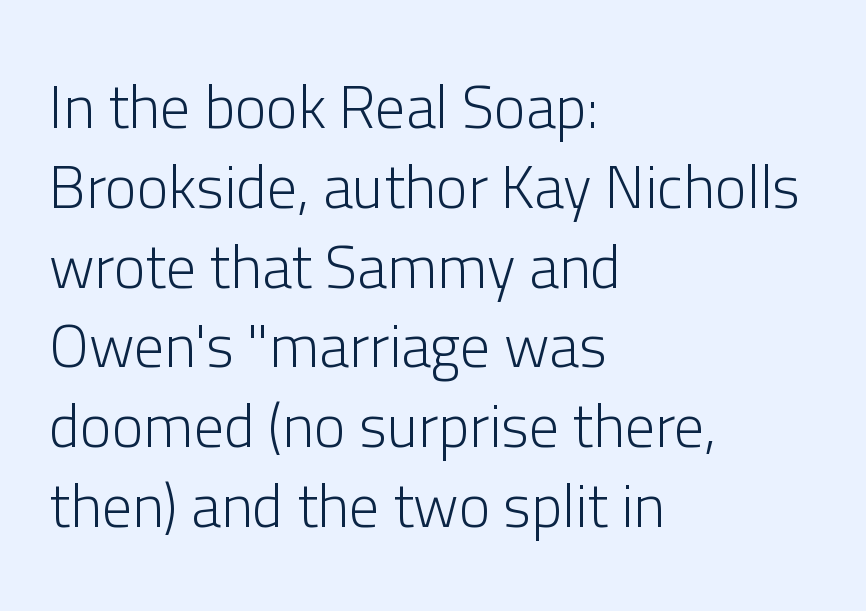
Q: Is the text bold? A: No.
Q: Is the text italic (slanted)? A: No, it is upright.
Q: Is the typeface a serif or a sans-serif typeface? A: Sans-serif.
Q: Is the text underlined? A: No.
Q: How is the paragraph aligned? A: Left-aligned.
Q: Is the spacing between letters normal or unusually wide? A: Normal.
Q: Is the spacing between lines tight, normal or loose? A: Normal.
Q: Width (condensed, normal, or wide)? A: Normal.
Q: Stroke contrast? A: Low.
Q: x-height? A: Medium.
Q: Monospaced? A: No.
